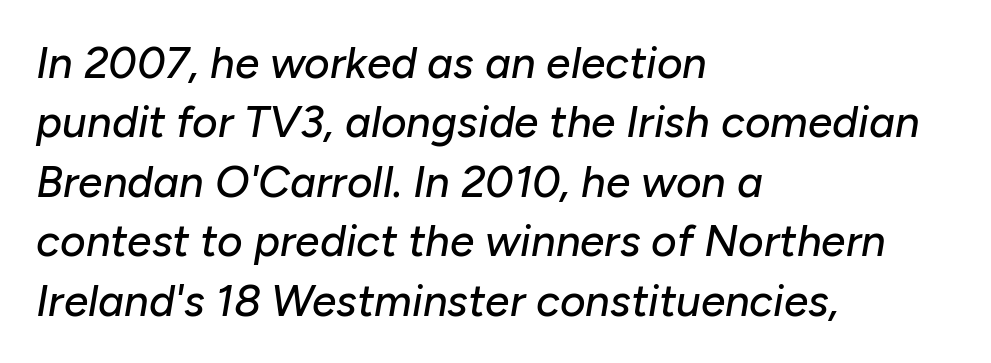
The rendering uses a moderate line-height, typical for paragraphs. The strip under each line holds only bare page. Tracking here is standard; glyphs follow each other at the usual distance. The lines in this sample share a left origin and differ only in where they stop.
